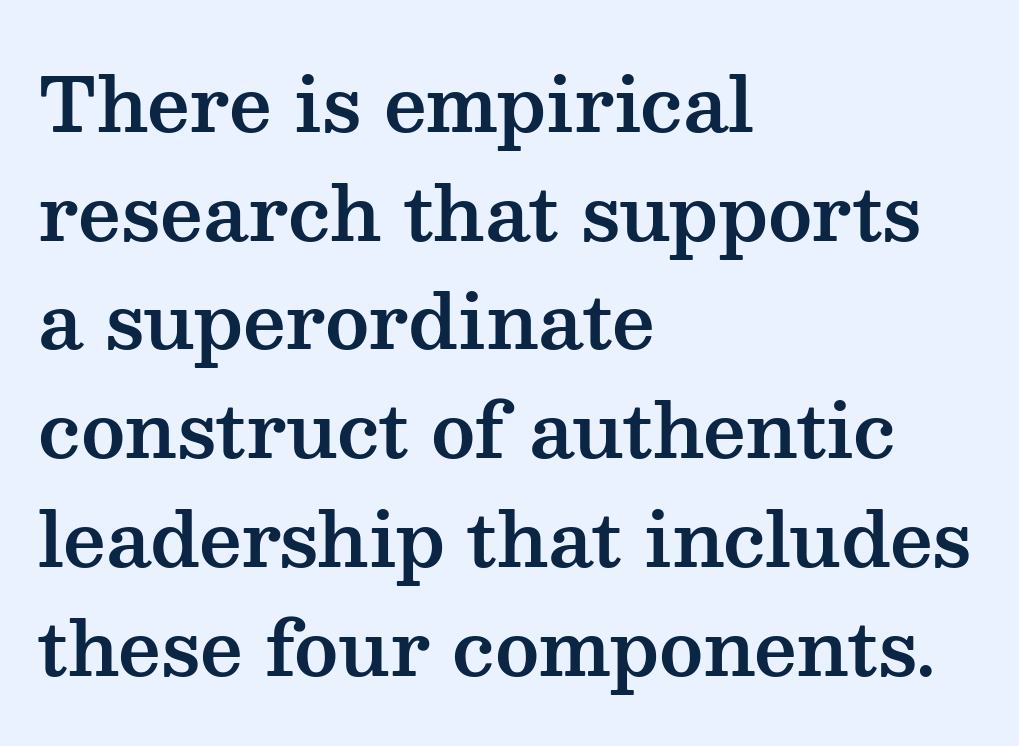
Does the type have serifs? Yes, each stem ends in a small foot. Note the varied advance widths — an 'i' is clearly narrower than an 'm'. The space beneath each line is pristine and unruled. The line-height multiplier appears to be the usual default. Words appear dense and cohesive because spacing is normal. Posture: straight, roman, zero tilt.
